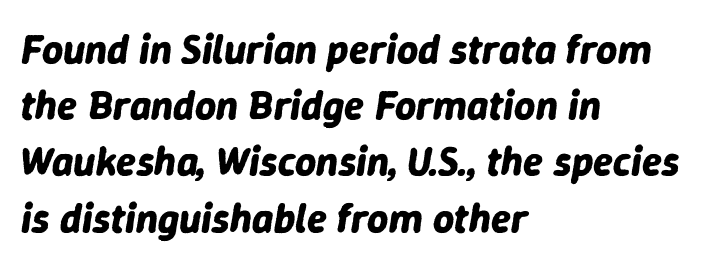
The image shows 41 px bold type, italic (leaning right); set left-aligned, normal line spacing (1.37x), normal letter spacing, not underlined; low stroke contrast and a medium x-height.
